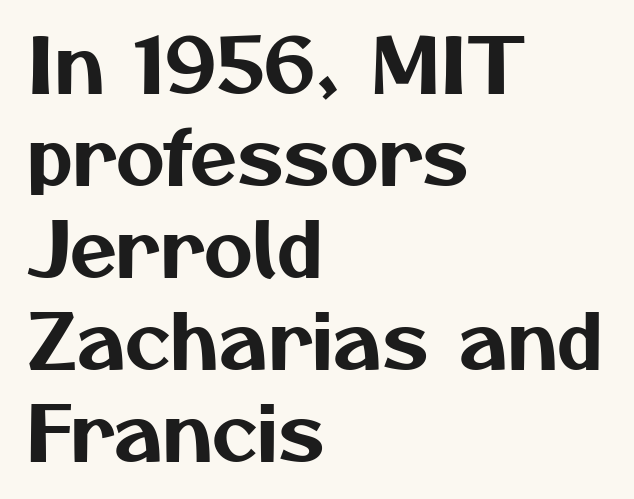
The image shows 76 px sans-serif type; set left-aligned, line spacing 1.21x, normal letter spacing, not underlined; medium stroke contrast and a medium x-height.
